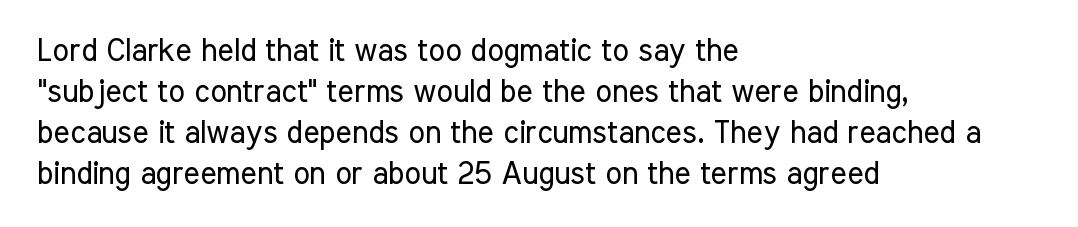
{"serif": "no", "italic": "no", "bold": "no", "weight": "regular", "width": "condensed", "stroke_contrast": "low", "x_height": "medium", "monospaced": "no", "underline": "no", "align": "left", "line_spacing": "normal", "line_spacing_ratio": 1.32, "letter_spacing": "normal", "letter_spacing_em": 0.0, "glyph_px": 31}
